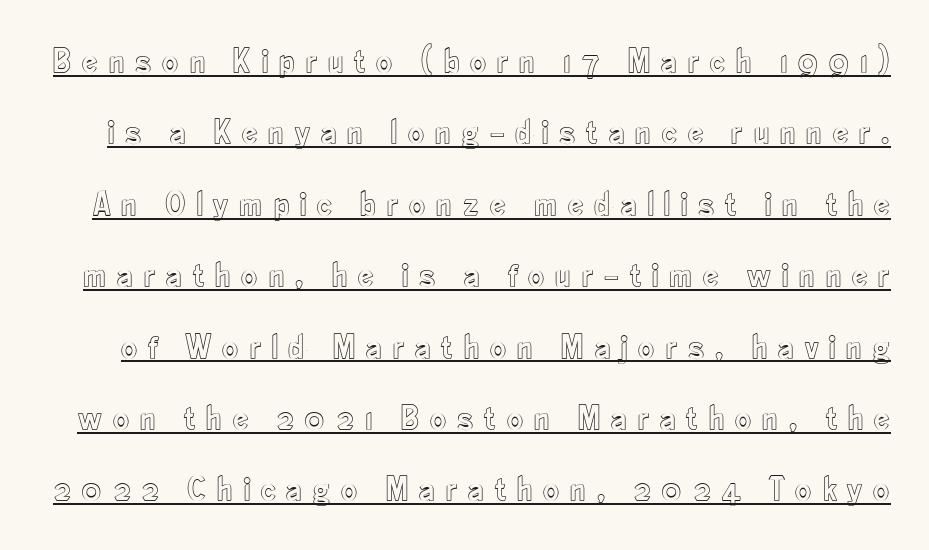
Q: Is the text italic (slanted)? A: No, it is upright.
Q: Is the text underlined? A: Yes.
Q: Is the spacing between letters normal or unusually wide? A: Unusually wide.
Q: Is the spacing between lines tight, normal or loose? A: Loose.
Q: Width (condensed, normal, or wide)? A: Condensed.
Q: x-height? A: Small.
Q: Monospaced? A: No.
